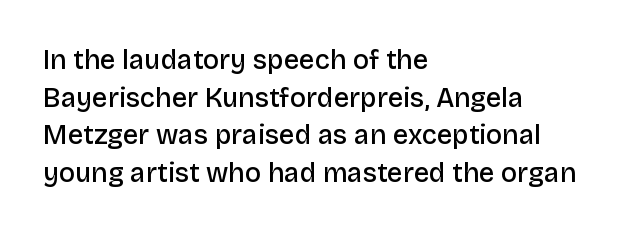
{"italic": "no", "bold": "semi", "underline": "no", "align": "left", "line_spacing": "normal", "line_spacing_ratio": 1.39, "letter_spacing": "normal", "letter_spacing_em": 0.0, "glyph_px": 27}
